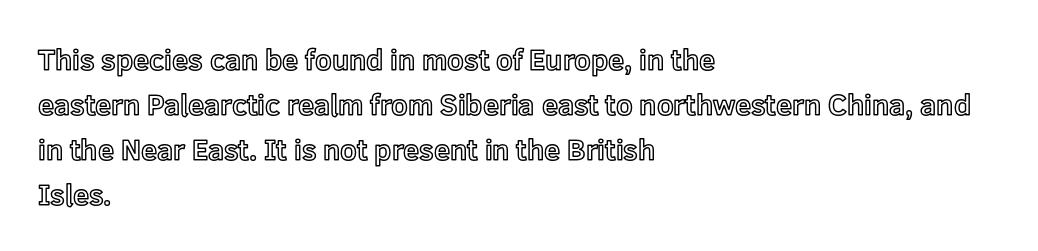
This sample uses plain, unmodified letter spacing. Unlike italic type, these characters show no tilt at all. Spacing verdict: proportional, widths tailored to each character. Is the block centered? No — it sits flush against the left margin.
